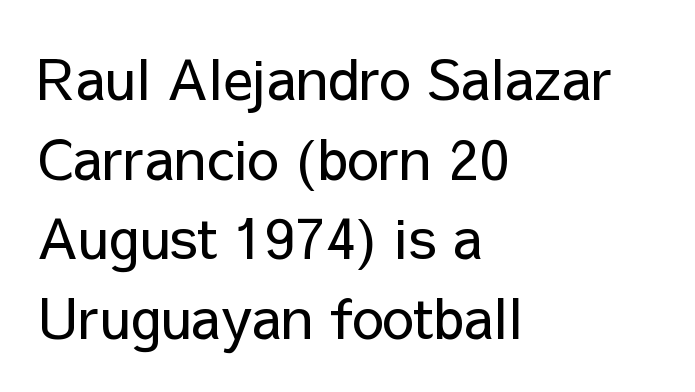
Q: Is the text bold? A: No.
Q: Is the text italic (slanted)? A: No, it is upright.
Q: Is the typeface a serif or a sans-serif typeface? A: Sans-serif.
Q: Is the text underlined? A: No.
Q: How is the paragraph aligned? A: Left-aligned.
Q: Is the spacing between letters normal or unusually wide? A: Normal.
Q: Is the spacing between lines tight, normal or loose? A: Normal.
Q: Width (condensed, normal, or wide)? A: Normal.
Q: Stroke contrast? A: Low.
Q: x-height? A: Medium.
Q: Monospaced? A: No.
